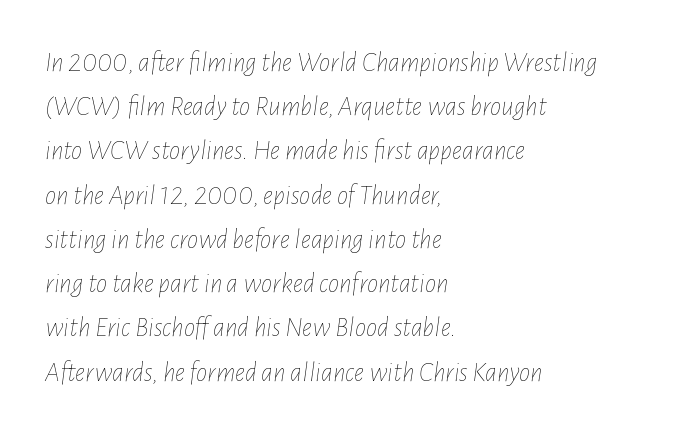
Q: Is the text bold? A: No.
Q: Is the text italic (slanted)? A: Yes, it leans right by about 7 degrees.
Q: Is the text underlined? A: No.
Q: How is the paragraph aligned? A: Left-aligned.
Q: Is the spacing between letters normal or unusually wide? A: Normal.
Q: Is the spacing between lines tight, normal or loose? A: Normal.
Q: Width (condensed, normal, or wide)? A: Condensed.
Q: Stroke contrast? A: Low.
Q: x-height? A: Medium.
Q: Monospaced? A: No.
